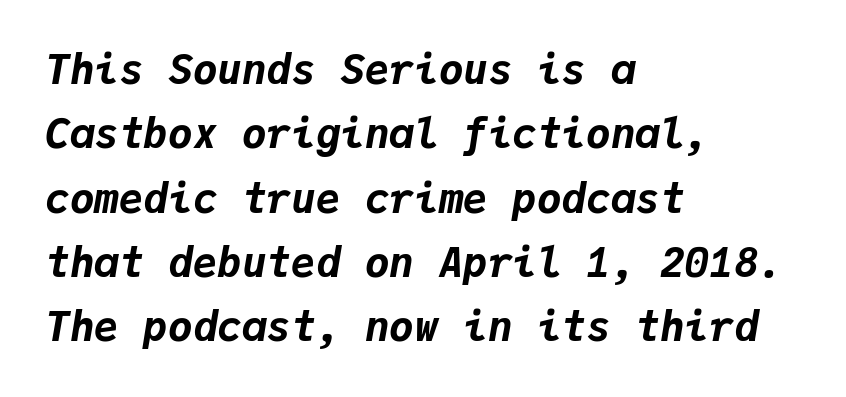
The image shows 41 px bold type, italic (leaning right), monospaced; set left-aligned, normal line spacing (1.57x), normal letter spacing, not underlined; low stroke contrast and a medium x-height.
